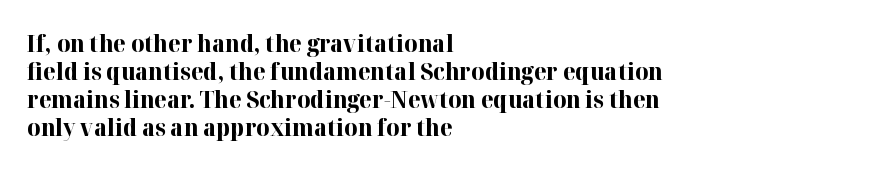
Look at the stroke-to-counter ratio: heavy, a bold. Ordinary non-slanted type is in use. The baseline area is clear. The setting favours the left margin, as ordinary paragraphs usually do. Look at the tracking — it's just the regular setting, nothing added.
